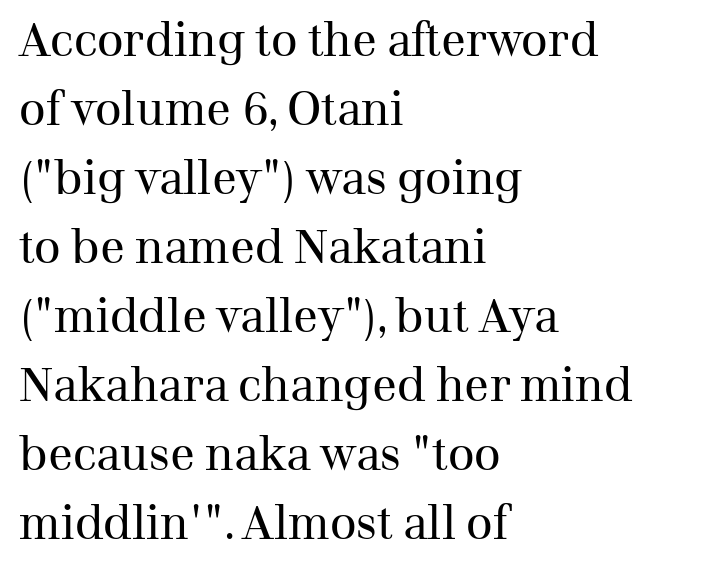
{"serif": "yes", "italic": "no", "bold": "no", "weight": "regular", "width": "normal", "stroke_contrast": "medium", "x_height": "medium", "monospaced": "no", "underline": "no", "align": "left", "line_spacing": "normal", "line_spacing_ratio": 1.5, "letter_spacing": "normal", "letter_spacing_em": 0.0, "glyph_px": 46}
